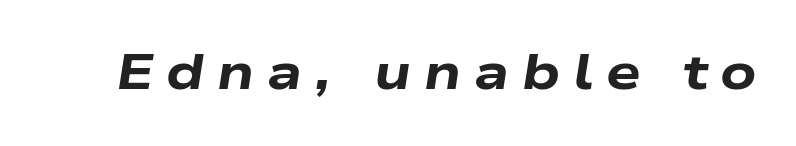
The image shows 49 px heavy, wide type, italic (leaning right); set unusually wide letter spacing (+0.26 em), not underlined; low stroke contrast and a medium x-height.
